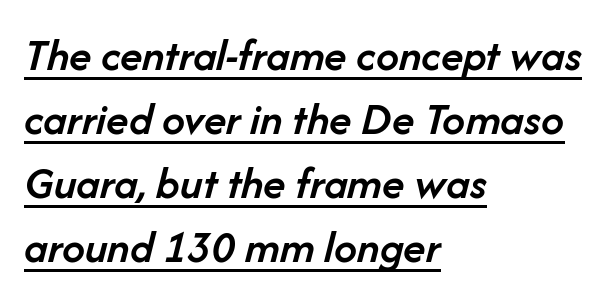
The image shows 46 px semibold type, italic (leaning right); set left-aligned, normal line spacing (1.39x), normal letter spacing, underlined; low stroke contrast and a medium x-height.
